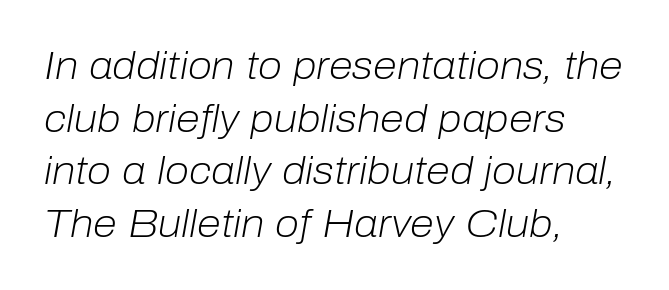
Reading down the column, the eye jumps a familiar distance to each next line. The zone under the glyphs is completely vacant. Look at the tracking — it's just the regular setting, nothing added. The face used here is proportionally spaced, like ordinary book or web type.
